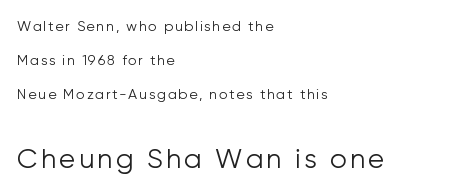
Designer's note — italics off, roman on. Is there much room between lines? Yes — plenty of vertical air separates them. Visually the block forms a straight wall on the left and a jagged coastline on the right. This layout puts the modest block above and the oversized block below. Each row of text sits above clean, open space.
